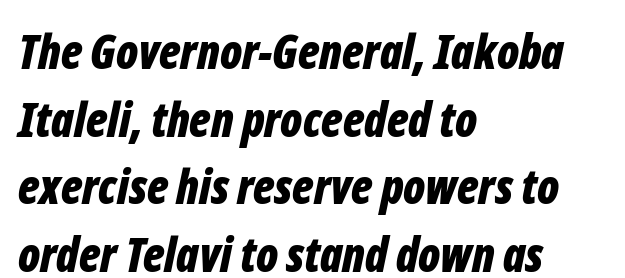
Q: Is the text bold? A: Yes.
Q: Is the text italic (slanted)? A: Yes, it leans right by about 12 degrees.
Q: Is the text underlined? A: No.
Q: How is the paragraph aligned? A: Left-aligned.
Q: Is the spacing between letters normal or unusually wide? A: Normal.
Q: Is the spacing between lines tight, normal or loose? A: Normal.
Q: Width (condensed, normal, or wide)? A: Condensed.
Q: Stroke contrast? A: Low.
Q: x-height? A: Medium.
Q: Monospaced? A: No.
